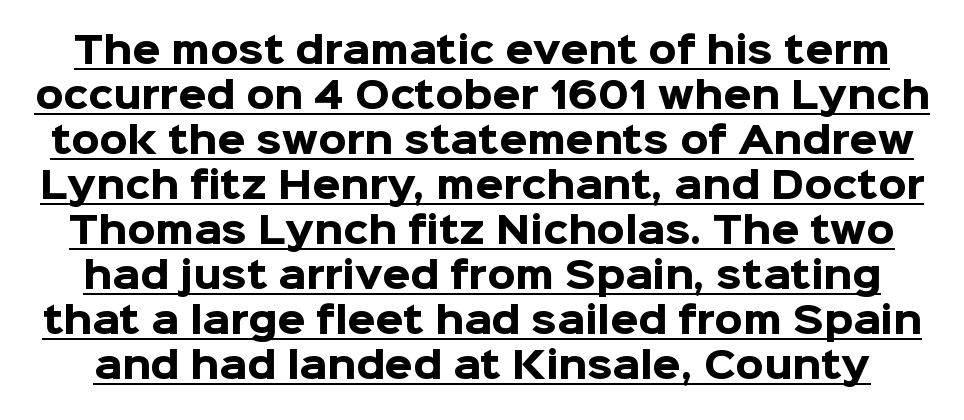
The image shows 36 px heavy sans-serif type, upright; set normal line spacing (1.25x), normal letter spacing, underlined; low stroke contrast and a medium x-height.
